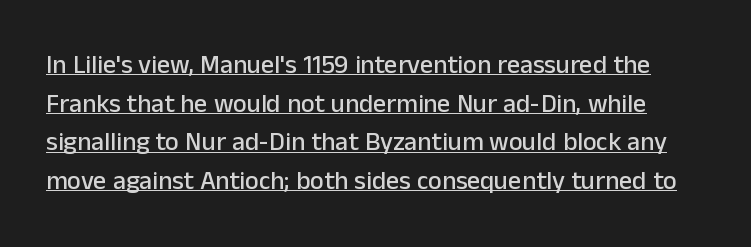
The image shows 26 px text type, upright; set normal line spacing (1.49x), normal letter spacing, underlined.
